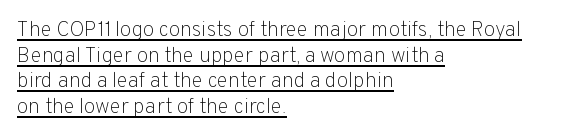
The image shows 21 px text type, upright; set left-aligned, line spacing 1.22x, normal letter spacing, underlined.
